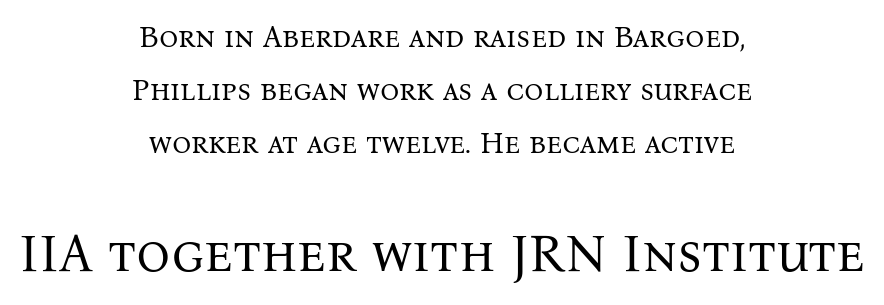
{"serif": "yes", "italic": "no", "bold": "no", "weight": "regular", "width": "normal", "stroke_contrast": "medium", "x_height": "medium", "monospaced": "no", "underline": "no", "align": "center", "line_spacing_ratio": 1.77, "letter_spacing": "normal", "letter_spacing_em": 0.0, "larger_block": "second", "size_ratio": 1.77, "glyph_px": 53}
